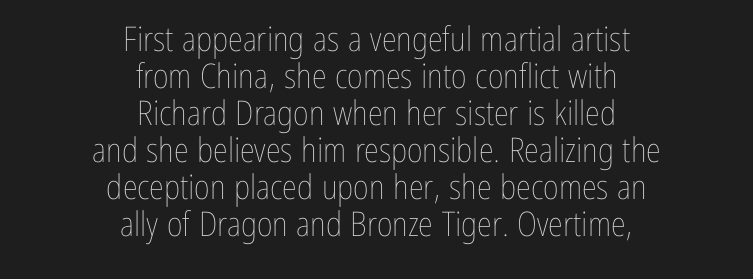
The image shows 34 px thin, condensed type, upright; set centered, tight line spacing (1.09x), normal letter spacing, not underlined; low stroke contrast and a medium x-height.
